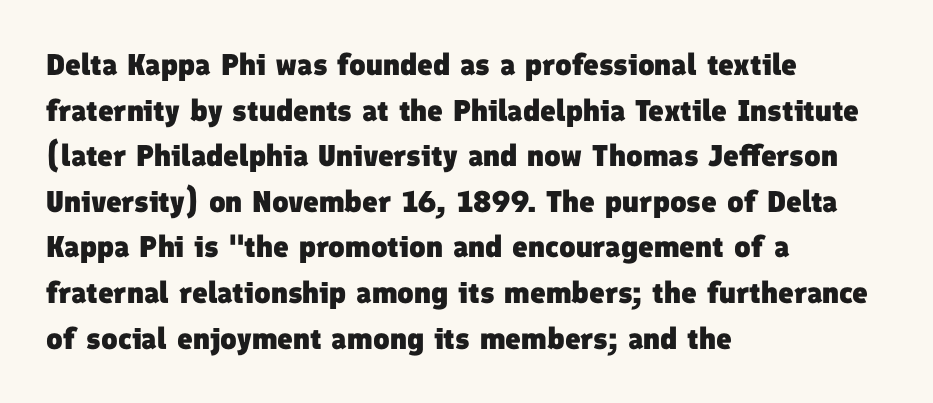
Glance below the letters and you will spot only blank space. You could not count columns in this text — the font is proportionally spaced. I'd describe the lettering as bold — thick and assertive. You could call the tracking neutral — neither tight nor loose. The paragraph shown leans on its left margin. The font family rendered here belongs to the sans-serif group.
